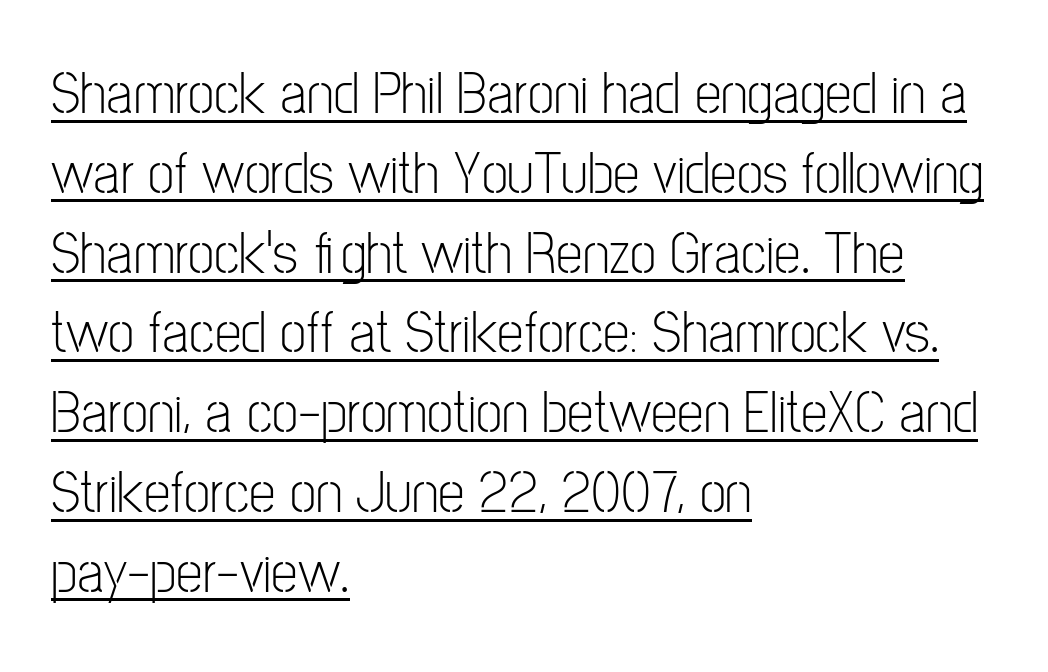
Q: Is the text bold? A: No.
Q: Is the text italic (slanted)? A: No, it is upright.
Q: Is the typeface a serif or a sans-serif typeface? A: Sans-serif.
Q: Is the text underlined? A: Yes.
Q: How is the paragraph aligned? A: Left-aligned.
Q: Is the spacing between letters normal or unusually wide? A: Normal.
Q: Is the spacing between lines tight, normal or loose? A: Normal.
Q: Width (condensed, normal, or wide)? A: Condensed.
Q: Stroke contrast? A: Low.
Q: x-height? A: Medium.
Q: Monospaced? A: No.
